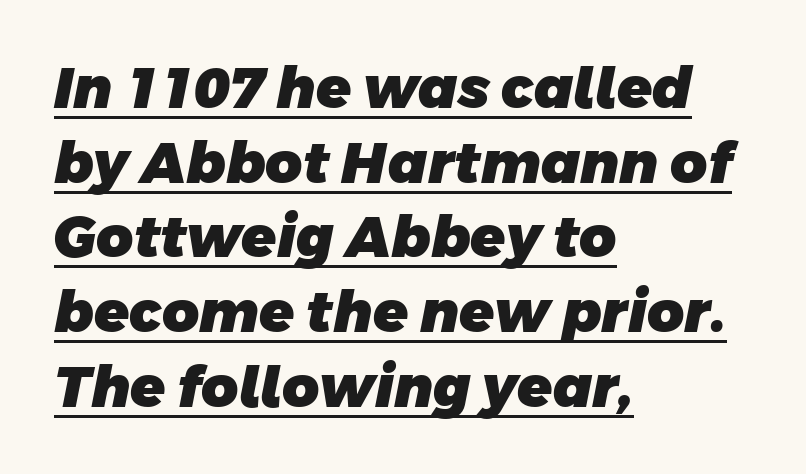
How would I describe the line gaps? Plain and ordinary. The passage shown is typed in a proportional face where columns would drift. Bold? Absolutely — the strokes are thick and heavy. The glyphs are accompanied by a horizontal stroke just below them. Nope, no serifs anywhere on these letters. Every row of glyphs begins at an identical x-position on the left.
